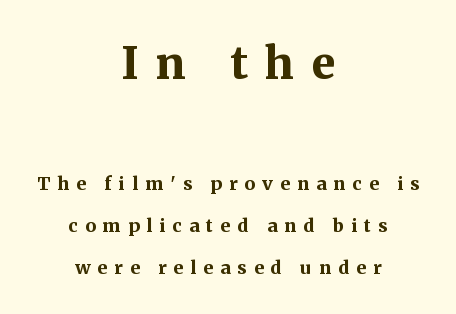
If you squint, the top block still reads clearly — it's the larger of the two. Here the designer chose a conventional face with non-uniform glyph widths. The rendering shows small feet on the letterforms — a serif design. Compared with an ordinary text face, these strokes are far heavier — a full bold. The text block is weighted toward neither margin, spreading evenly from the middle. You could fit nearly another row in the gap between these rows.
